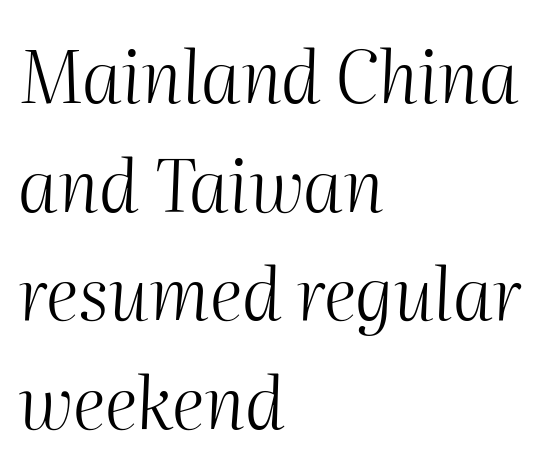
You could not count columns in this text — the font is proportionally spaced. Observe the ordinary spacing: letters are neighbours, not strangers. How would I describe the line gaps? Plain and ordinary. Layout note: lines flush left. Plain, unruled lines of type.
